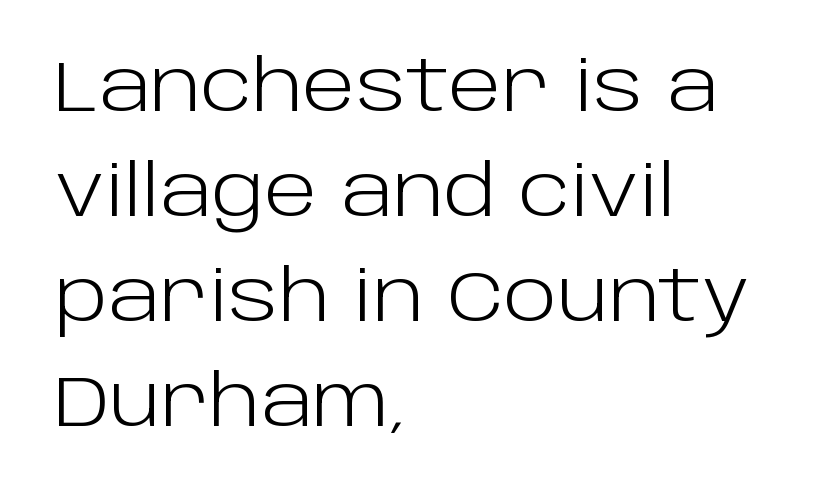
{"serif": "no", "italic": "no", "bold": "no", "weight": "light", "width": "normal", "stroke_contrast": "low", "x_height": "large", "monospaced": "no", "underline": "no", "align": "left", "line_spacing": "normal", "line_spacing_ratio": 1.5, "letter_spacing": "normal", "letter_spacing_em": 0.0, "glyph_px": 70}
